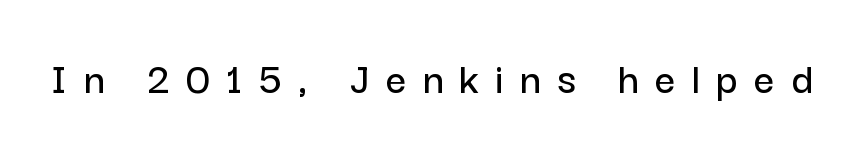
Q: Is the text italic (slanted)? A: No, it is upright.
Q: Is the typeface a serif or a sans-serif typeface? A: Sans-serif.
Q: Is the text underlined? A: No.
Q: Is the spacing between letters normal or unusually wide? A: Unusually wide.
Q: Width (condensed, normal, or wide)? A: Normal.
Q: Stroke contrast? A: Low.
Q: x-height? A: Medium.
Q: Monospaced? A: No.
